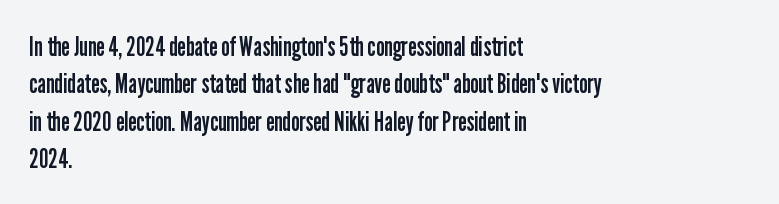
Q: Is the text bold? A: No.
Q: Is the text italic (slanted)? A: No, it is upright.
Q: Is the text underlined? A: No.
Q: How is the paragraph aligned? A: Left-aligned.
Q: Is the spacing between letters normal or unusually wide? A: Normal.
Q: Is the spacing between lines tight, normal or loose? A: Normal.
